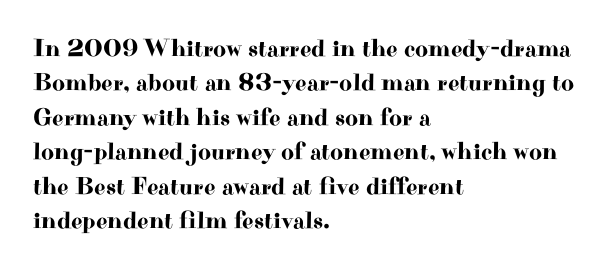
Style check: upright. All the whitespace from short lines collects on the right. Rule under the text: the space is simply empty. Leading matches the norm, producing a regular column.
